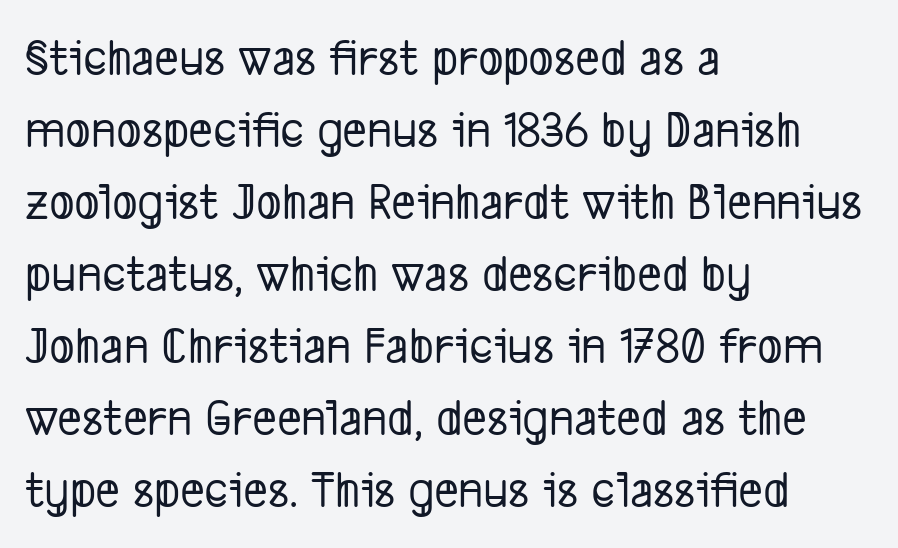
The image shows 53 px condensed sans-serif type; set left-aligned, normal line spacing (1.36x), normal letter spacing, not underlined; low stroke contrast and a medium x-height.
